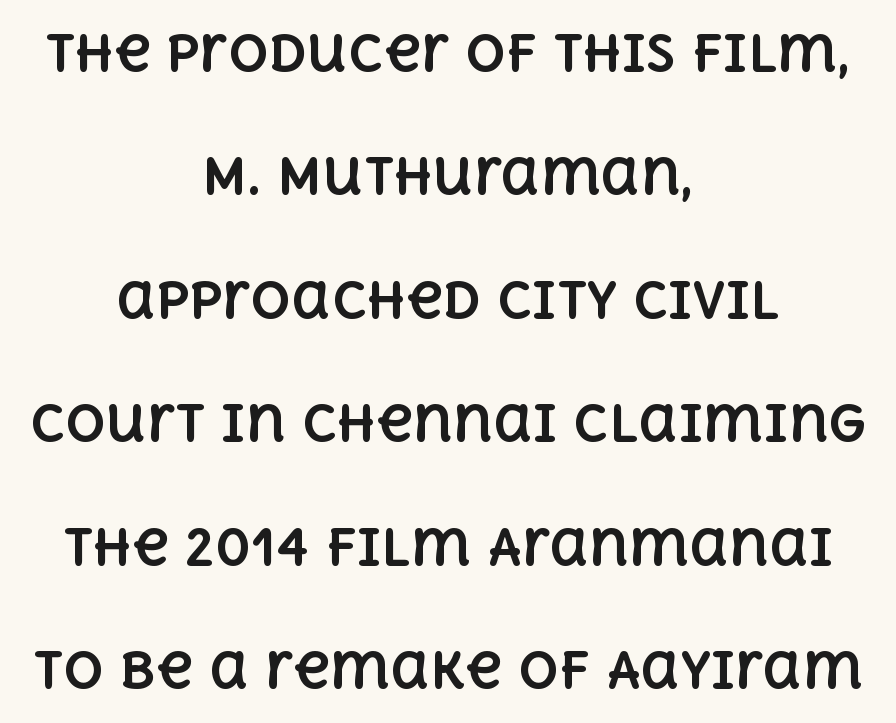
{"italic": "no", "bold": "yes", "weight": "bold", "width": "normal", "x_height": "large", "monospaced": "no", "underline": "no", "align": "center", "line_spacing": "loose", "line_spacing_ratio": 2.47, "letter_spacing": "normal", "letter_spacing_em": 0.0, "glyph_px": 50}
